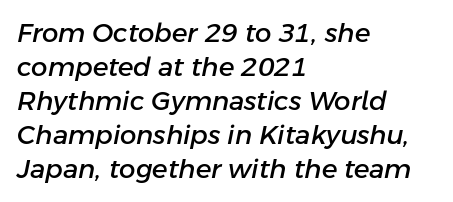
All the whitespace from short lines collects on the right. Honestly, the letter spacing is just normal — you wouldn't notice it. Rendered with sloped, italic letterforms. Regular leading. Anything drawn beneath the words? Only blank space.
